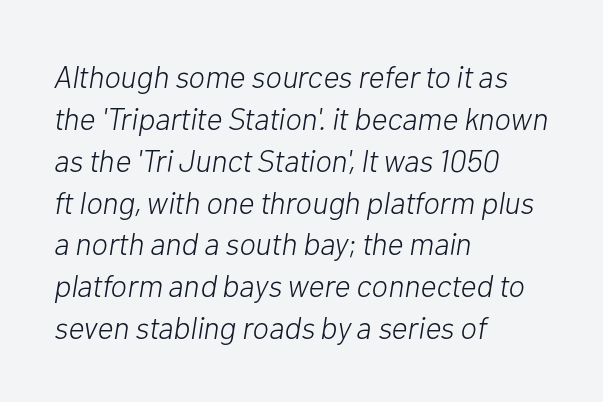
Spacing verdict: proportional, widths tailored to each character. Is the type heavy? It reads as light-to-regular instead. The area under the type is left untouched. What stands out about the letter spacing? Nothing — it is the standard amount.
